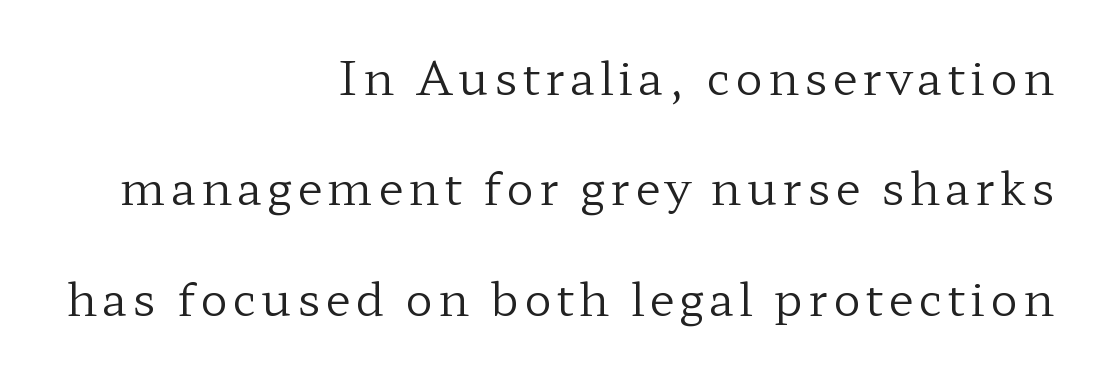
{"serif": "yes", "italic": "no", "bold": "no", "weight": "regular", "width": "wide", "stroke_contrast": "low", "x_height": "medium", "monospaced": "no", "underline": "no", "align": "right", "line_spacing": "loose", "line_spacing_ratio": 2.4, "glyph_px": 46}
